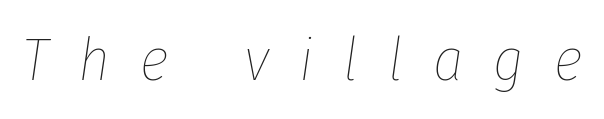
{"italic": "yes", "lean": "right", "slant_degrees": 8, "bold": "no", "weight": "thin", "width": "condensed", "stroke_contrast": "low", "x_height": "medium", "monospaced": "no", "underline": "no", "letter_spacing": "wide", "letter_spacing_em": 0.49, "glyph_px": 61}
